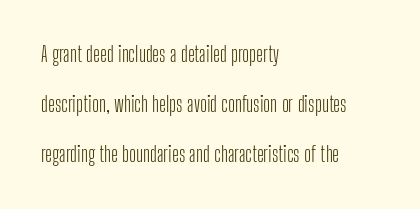
Q: Is the text bold? A: No.
Q: Is the text italic (slanted)? A: No, it is upright.
Q: Is the text underlined? A: No.
Q: How is the paragraph aligned? A: Left-aligned.
Q: Is the spacing between letters normal or unusually wide? A: Normal.
Q: Is the spacing between lines tight, normal or loose? A: Loose.
